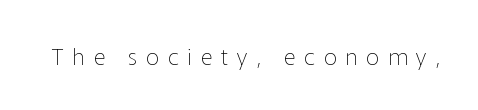
Q: Is the text bold? A: No.
Q: Is the text italic (slanted)? A: No, it is upright.
Q: Is the text underlined? A: No.
Q: Is the spacing between letters normal or unusually wide? A: Unusually wide.
